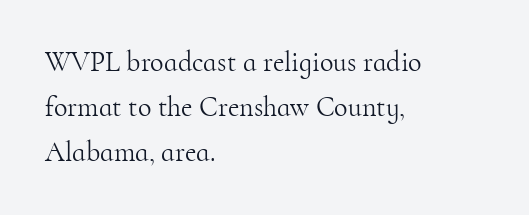
The image shows 28 px light serif type, upright; set left-aligned, normal line spacing (1.6x), normal letter spacing, not underlined; high stroke contrast and a small x-height.
